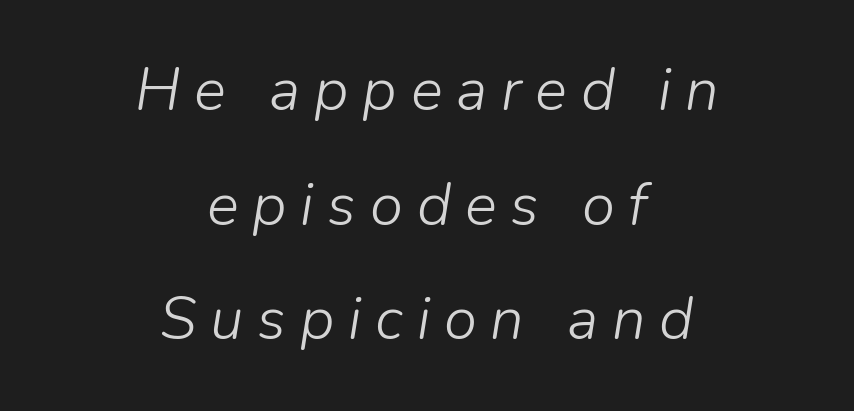
The paragraph shown floats in the horizontal middle. The space between consecutive lines is lavish. Vertical stems look standard width or narrower in stroke. Each word looks stretched out because of the extra space between its letters. Varying glyph widths throughout — classic text-font behaviour. Italic? Definitely — the glyphs are oblique.
